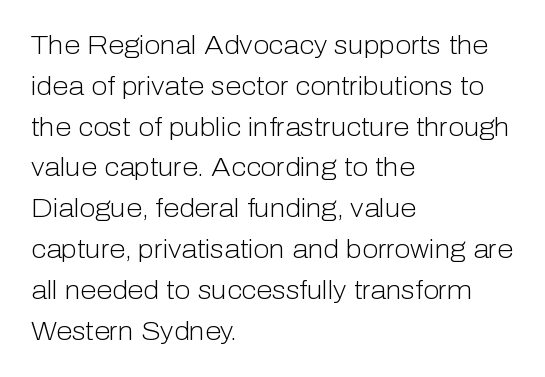
{"italic": "no", "bold": "no", "underline": "no", "align": "left", "line_spacing": "normal", "line_spacing_ratio": 1.57, "letter_spacing": "normal", "letter_spacing_em": 0.0, "glyph_px": 26}
